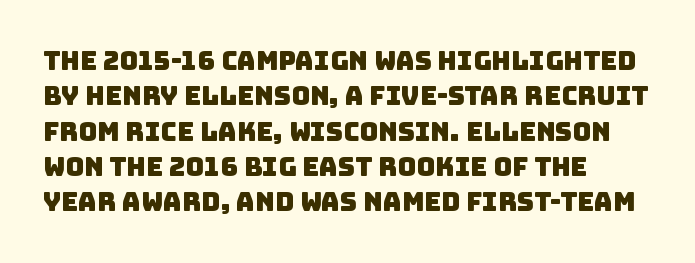
The image shows 26 px text type; set left-aligned, normal line spacing (1.36x), normal letter spacing, not underlined.
